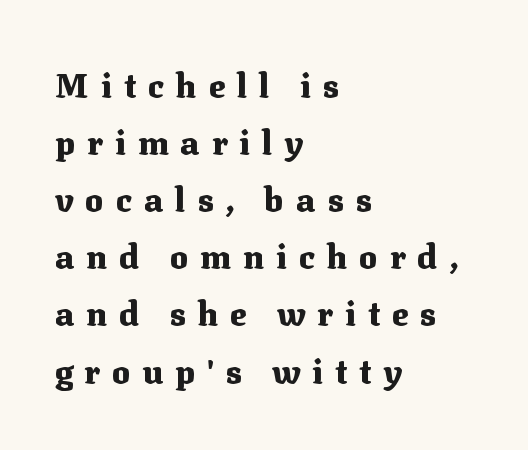
{"serif": "yes", "italic": "no", "bold": "yes", "weight": "heavy", "width": "normal", "stroke_contrast": "medium", "x_height": "medium", "monospaced": "no", "underline": "no", "align": "left", "line_spacing": "normal", "line_spacing_ratio": 1.68, "letter_spacing": "wide", "letter_spacing_em": 0.35, "glyph_px": 34}
